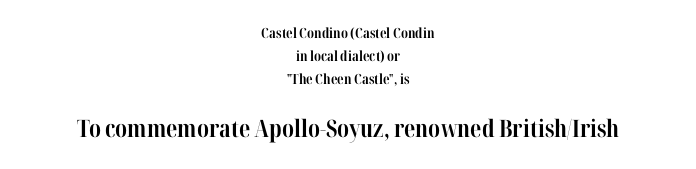
Q: Is the text bold? A: Yes.
Q: Is the text italic (slanted)? A: No, it is upright.
Q: Is the text underlined? A: No.
Q: How is the paragraph aligned? A: Centered.
Q: Is the spacing between letters normal or unusually wide? A: Normal.
Q: Is the spacing between lines tight, normal or loose? A: Normal.
Q: Which block of text is set in a larger size, the first (top) or the second (bottom)? A: The second (bottom) one.
